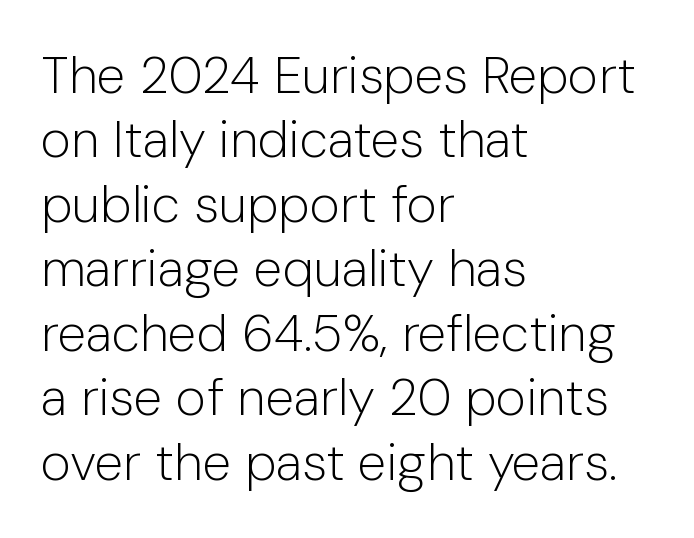
The image shows 52 px light sans-serif type, upright; set left-aligned, line spacing 1.24x, normal letter spacing, not underlined; low stroke contrast and a medium x-height.
